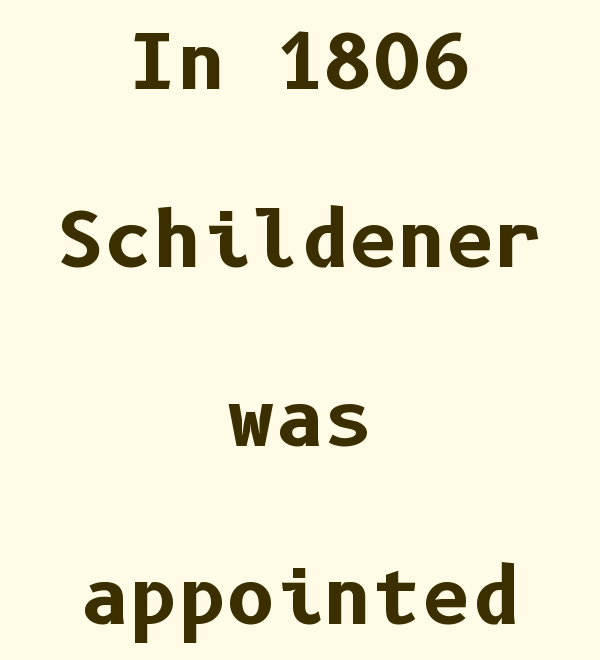
Q: Is the text bold? A: Yes.
Q: Is the text italic (slanted)? A: No, it is upright.
Q: Is the typeface a serif or a sans-serif typeface? A: Sans-serif.
Q: Is the text underlined? A: No.
Q: How is the paragraph aligned? A: Centered.
Q: Is the spacing between letters normal or unusually wide? A: Normal.
Q: Is the spacing between lines tight, normal or loose? A: Loose.
Q: Width (condensed, normal, or wide)? A: Normal.
Q: Stroke contrast? A: Low.
Q: x-height? A: Medium.
